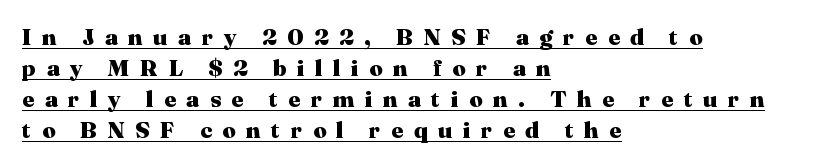
Whoever set this chose a conventional vertical rhythm. These lines were composed using upright roman letters. The letters are spread apart with noticeably loose tracking. Left-aligned paragraph, ragged on the right.
